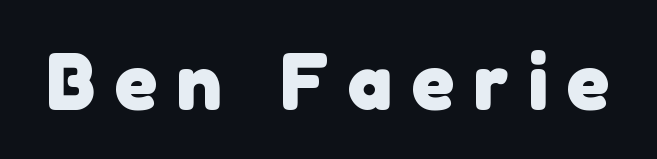
The baseline area is clear. A typesetter would call this proportional, since set widths differ per character. This rendering employs a face without finishing strokes, i.e., a sans-serif. You'd pick this weight for a headline — it's a proper bold. Caption: expanded tracking, letters set apart.
